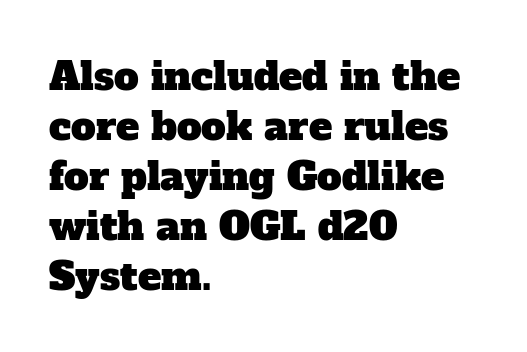
The image shows 39 px serif type; set left-aligned, normal line spacing (1.28x), normal letter spacing, not underlined; low stroke contrast and a medium x-height.
